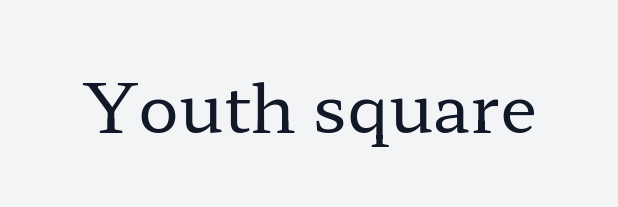
{"serif": "yes", "italic": "no", "bold": "no", "weight": "regular", "width": "wide", "stroke_contrast": "low", "x_height": "medium", "monospaced": "no", "underline": "no", "letter_spacing": "normal", "letter_spacing_em": 0.0, "glyph_px": 68}
